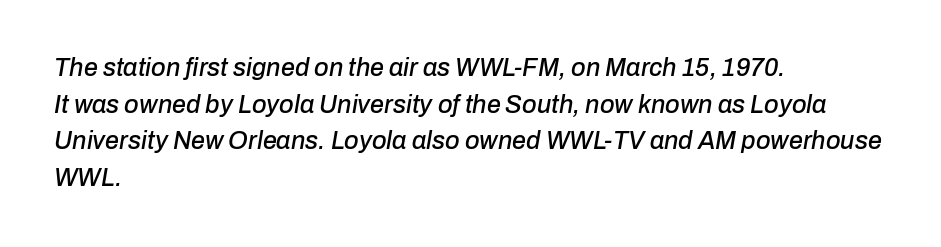
The image shows 25 px text type, italic (leaning right); set left-aligned, normal line spacing (1.47x), normal letter spacing, not underlined.
